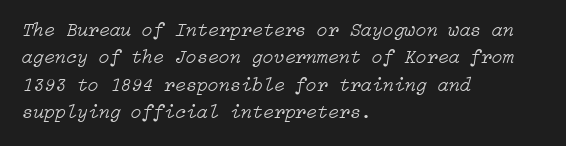
{"italic": "yes", "lean": "right", "slant_degrees": 15, "bold": "no", "underline": "no", "align": "left", "line_spacing": "normal", "line_spacing_ratio": 1.37, "letter_spacing": "normal", "letter_spacing_em": 0.0, "glyph_px": 20}
